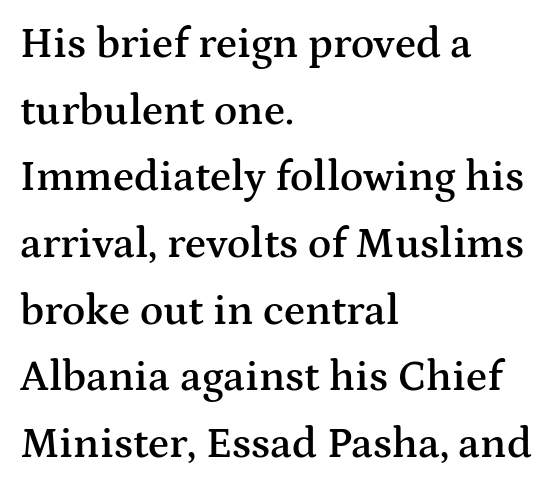
Look at the bottom of the vertical strokes: they flare into serifs here. Character widths vary here, with narrow letters taking less room than wide ones. If you drew a ruler down the left edge, every line would touch it. Typesetter's note: demi weight, one step under bold. Look at the tracking — it's just the regular setting, nothing added.
